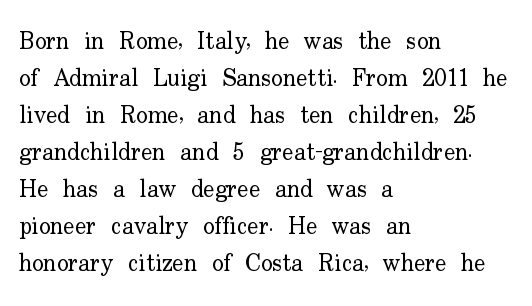
The image shows 24 px text type, upright; set left-aligned, normal line spacing (1.54x), normal letter spacing, not underlined.
